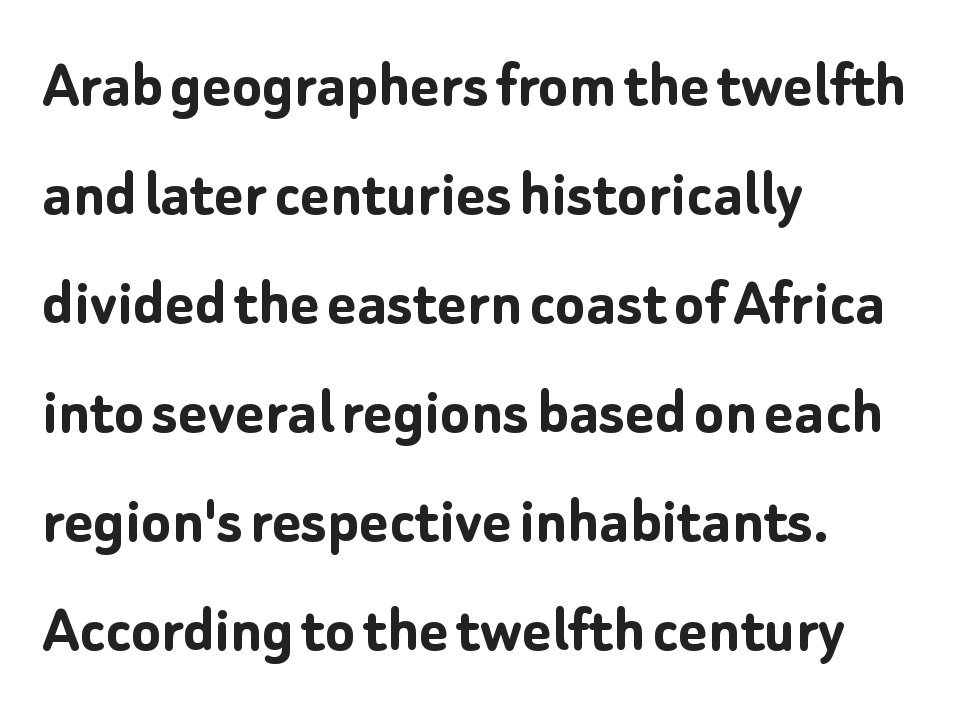
The image shows 69 px semibold sans-serif type, upright; set left-aligned, normal line spacing (1.58x), normal letter spacing, not underlined; low stroke contrast and a medium x-height.
